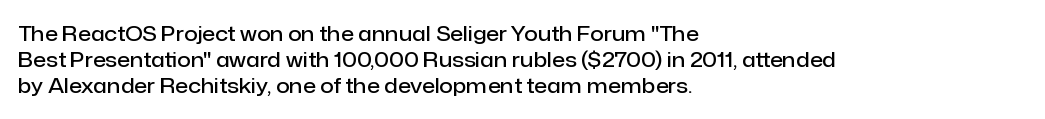
Set as a demibold, roughly 600 on the weight scale. Letter spacing: default. Where is the straight margin? On the left. Designer's note — italics off, roman on. Descenders are the only things crossing below the line.
